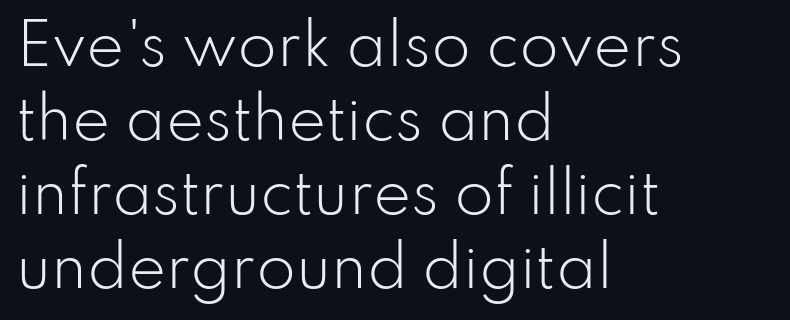
Letters rest on an invisible, unmarked baseline. Vertical stems look standard width or narrower in stroke. Designer's note — italics off, roman on. Tracking here is standard; glyphs follow each other at the usual distance. These lines are rendered in a variable-pitch font.
